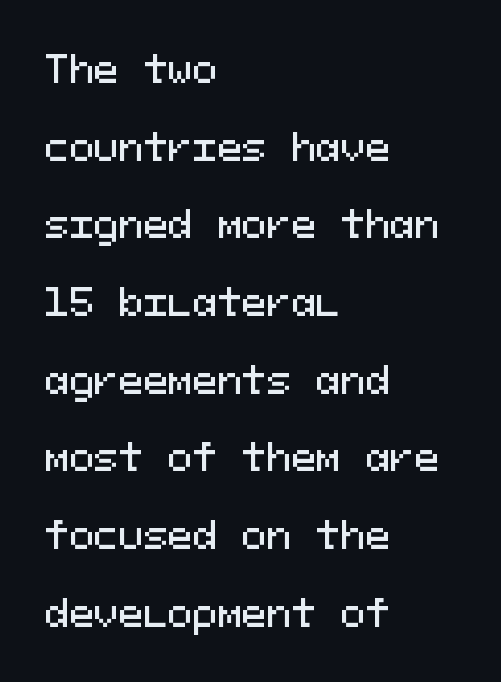
{"serif": "no", "italic": "no", "width": "normal", "stroke_contrast": "medium", "x_height": "medium", "monospaced": "yes", "underline": "no", "align": "left", "line_spacing": "loose", "line_spacing_ratio": 2.1, "letter_spacing": "normal", "letter_spacing_em": 0.0, "glyph_px": 37}
